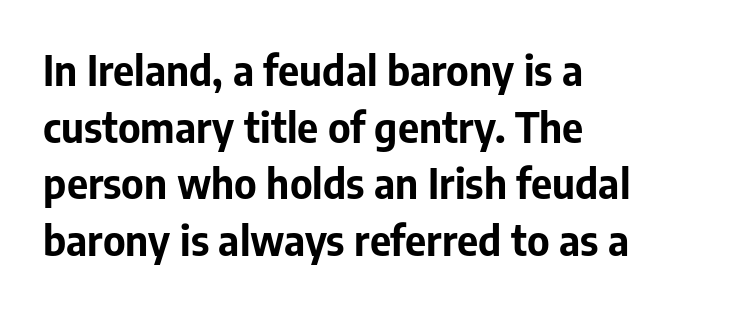
{"serif": "no", "italic": "no", "bold": "yes", "weight": "bold", "width": "normal", "stroke_contrast": "low", "x_height": "medium", "monospaced": "no", "underline": "no", "align": "left", "line_spacing": "normal", "line_spacing_ratio": 1.38, "letter_spacing": "normal", "letter_spacing_em": 0.0, "glyph_px": 41}
